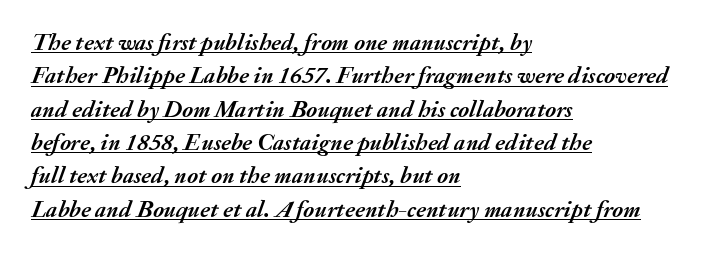
Q: Is the text bold? A: Yes.
Q: Is the text italic (slanted)? A: Yes, it leans right by about 20 degrees.
Q: Is the text underlined? A: Yes.
Q: How is the paragraph aligned? A: Left-aligned.
Q: Is the spacing between letters normal or unusually wide? A: Normal.
Q: Is the spacing between lines tight, normal or loose? A: Normal.
